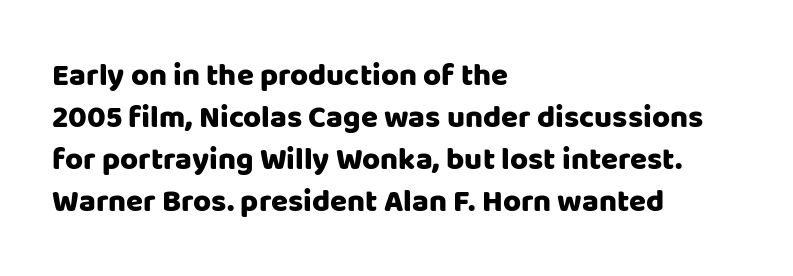
The image shows 31 px sans-serif type, upright; set left-aligned, normal line spacing (1.35x), normal letter spacing, not underlined; low stroke contrast and a large x-height.
